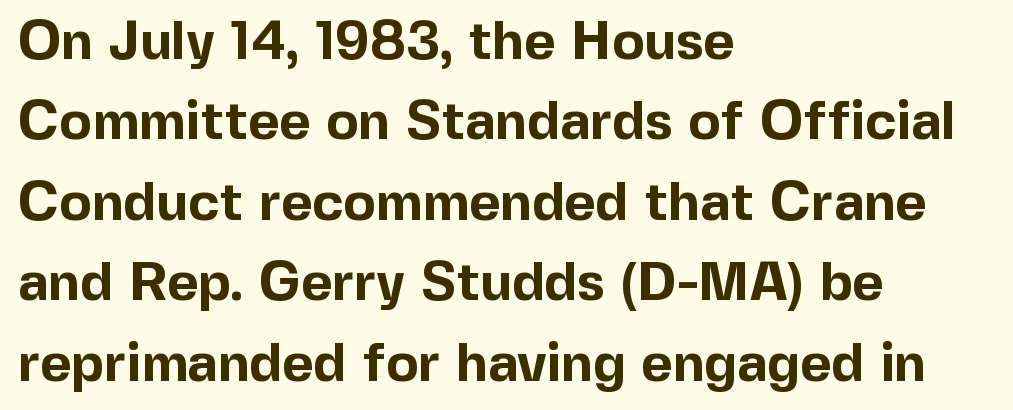
The image shows 54 px bold sans-serif type, upright; set left-aligned, normal line spacing (1.49x), normal letter spacing, not underlined; a medium x-height.
